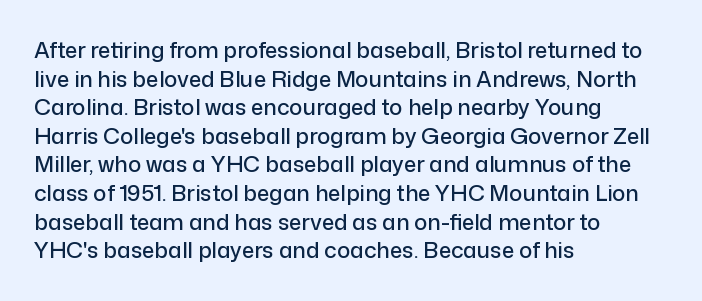
The image shows 22 px text type, upright; set left-aligned, normal line spacing (1.3x), normal letter spacing, not underlined.
